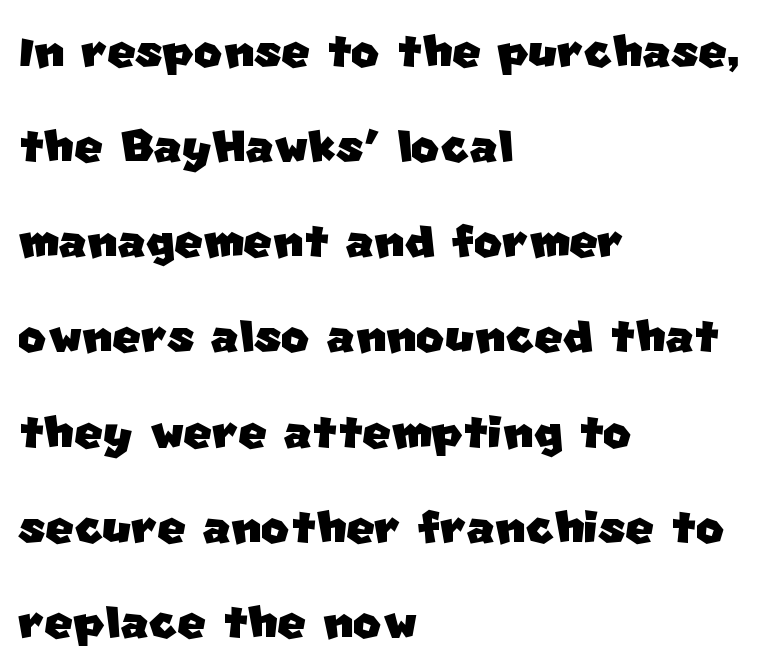
Q: Is the typeface a serif or a sans-serif typeface? A: Sans-serif.
Q: Is the text underlined? A: No.
Q: How is the paragraph aligned? A: Left-aligned.
Q: Is the spacing between letters normal or unusually wide? A: Normal.
Q: Is the spacing between lines tight, normal or loose? A: Normal.
Q: Width (condensed, normal, or wide)? A: Normal.
Q: Stroke contrast? A: Low.
Q: x-height? A: Large.
Q: Monospaced? A: No.
